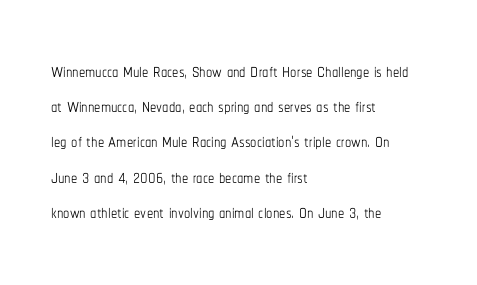
Weight: not bold — regular or lighter. Summary of vertical rhythm: regular, with standard interline spacing. Italic? Not at all — the glyphs are vertical. Words appear dense and cohesive because spacing is normal. Glance below the letters and you will spot only blank space.
